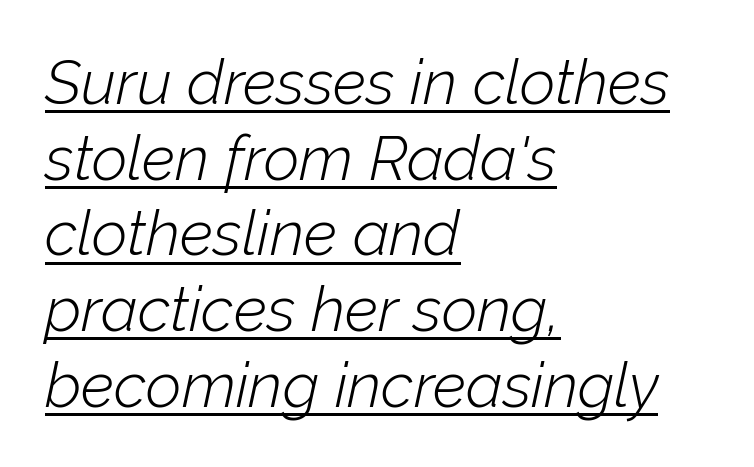
The image shows 62 px light type, italic (leaning right); set left-aligned, line spacing 1.22x, normal letter spacing, underlined; low stroke contrast and a medium x-height.
